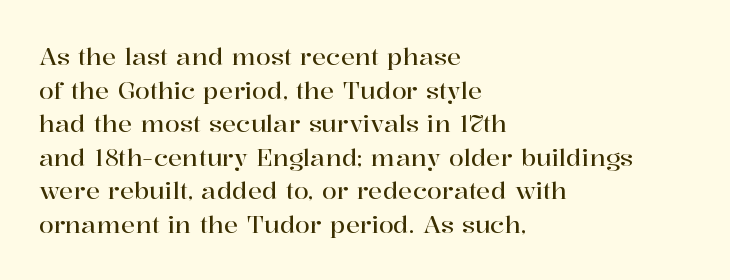
Leading matches the norm, producing a regular column. Every stem runs plumb, perpendicular to the baseline. Underline: absent. In CSS terms this would be text-align: left. Here the glyphs are tracked normally, forming tight word shapes.
